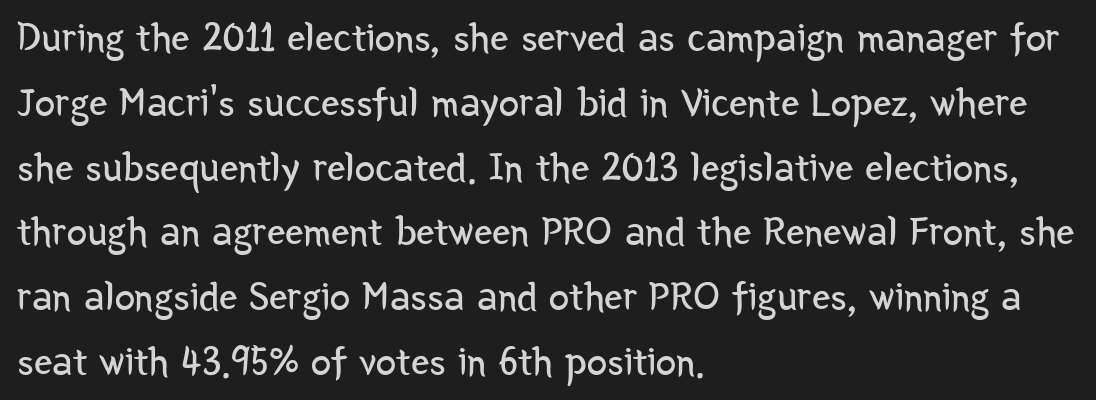
The image shows 41 px regular-weight, condensed sans-serif type, upright; set left-aligned, normal line spacing (1.58x), normal letter spacing, not underlined; low stroke contrast and a medium x-height.
